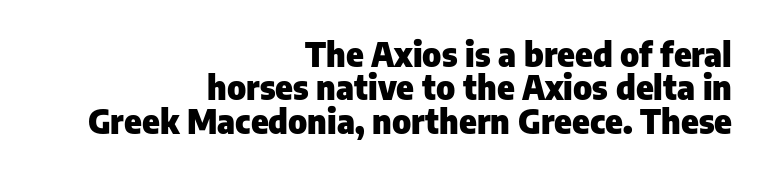
Is the type bold? Yes — the strokes are clearly thick and heavy. Font category for this specimen: sans-serif. Which margin do the lines hug? The right one — the left edge is uneven. The area under the type is left untouched. The face used here is proportionally spaced, like ordinary book or web type.
